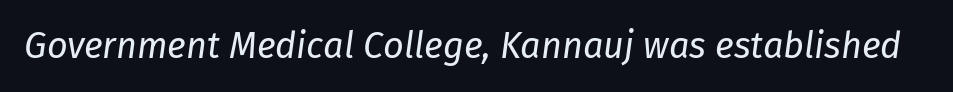
The image shows 36 px regular-weight type, italic (leaning right); set normal letter spacing, not underlined; low stroke contrast and a medium x-height.
